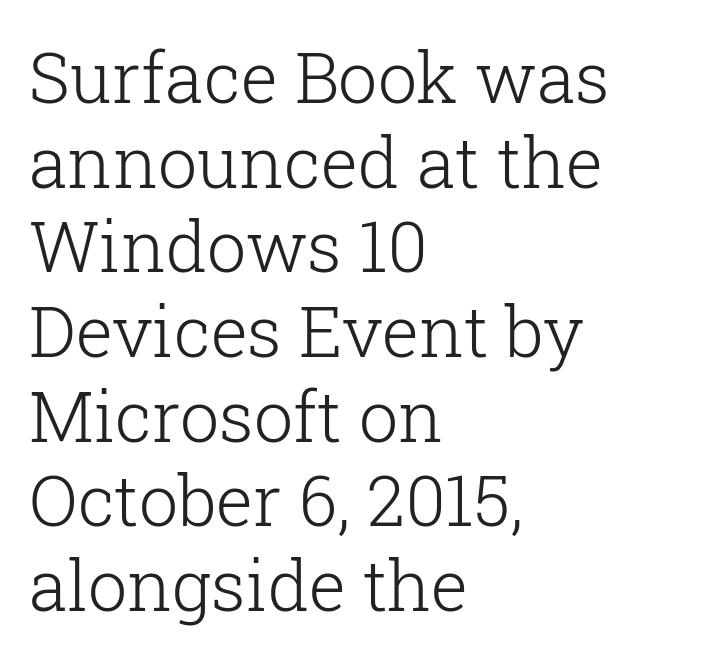
The image shows 70 px light serif type, upright; set left-aligned, line spacing 1.21x, normal letter spacing, not underlined; low stroke contrast and a medium x-height.
